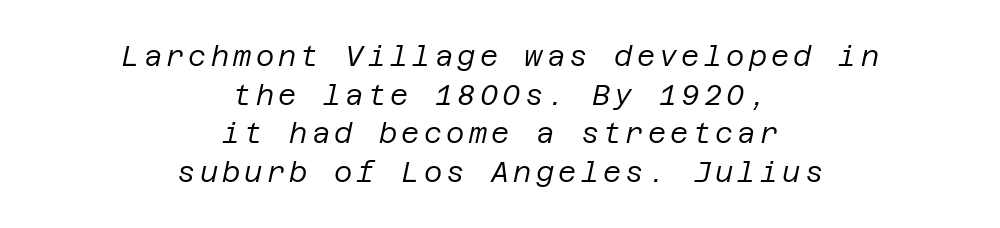
Q: Is the text bold? A: No.
Q: Is the text italic (slanted)? A: Yes, it leans right by about 12 degrees.
Q: Is the text underlined? A: No.
Q: How is the paragraph aligned? A: Centered.
Q: Is the spacing between lines tight, normal or loose? A: Normal.
Q: Width (condensed, normal, or wide)? A: Normal.
Q: Stroke contrast? A: Low.
Q: x-height? A: Large.
